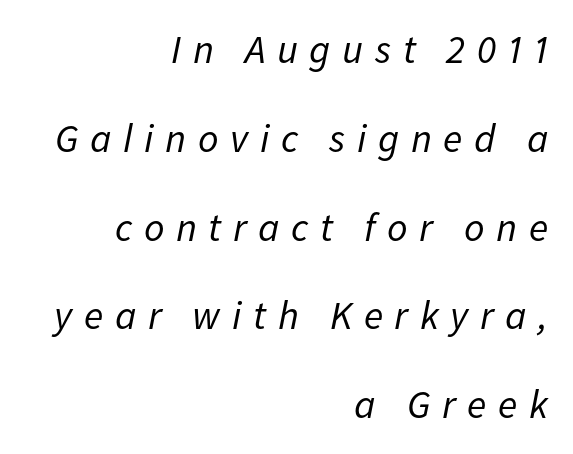
Q: Is the text bold? A: No.
Q: Is the text italic (slanted)? A: Yes, it leans right by about 11 degrees.
Q: Is the text underlined? A: No.
Q: How is the paragraph aligned? A: Right-aligned.
Q: Is the spacing between letters normal or unusually wide? A: Unusually wide.
Q: Is the spacing between lines tight, normal or loose? A: Loose.
Q: Width (condensed, normal, or wide)? A: Normal.
Q: Stroke contrast? A: Low.
Q: x-height? A: Medium.
Q: Monospaced? A: No.
